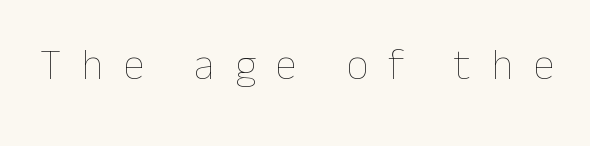
The image shows 43 px thin type, upright; set unusually wide letter spacing (+0.47 em), not underlined; low stroke contrast and a medium x-height.
